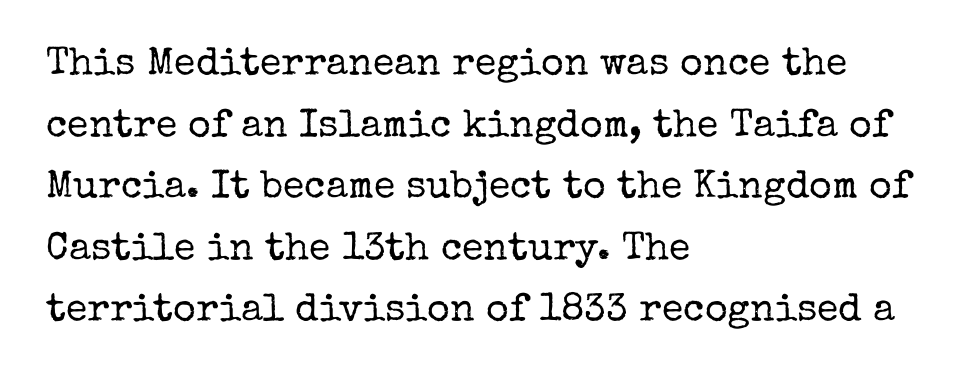
Q: Is the text bold? A: No.
Q: Is the text italic (slanted)? A: No, it is upright.
Q: Is the typeface a serif or a sans-serif typeface? A: Serif.
Q: Is the text underlined? A: No.
Q: How is the paragraph aligned? A: Left-aligned.
Q: Is the spacing between letters normal or unusually wide? A: Normal.
Q: Is the spacing between lines tight, normal or loose? A: Normal.
Q: Width (condensed, normal, or wide)? A: Normal.
Q: Stroke contrast? A: Low.
Q: x-height? A: Medium.
Q: Monospaced? A: No.
